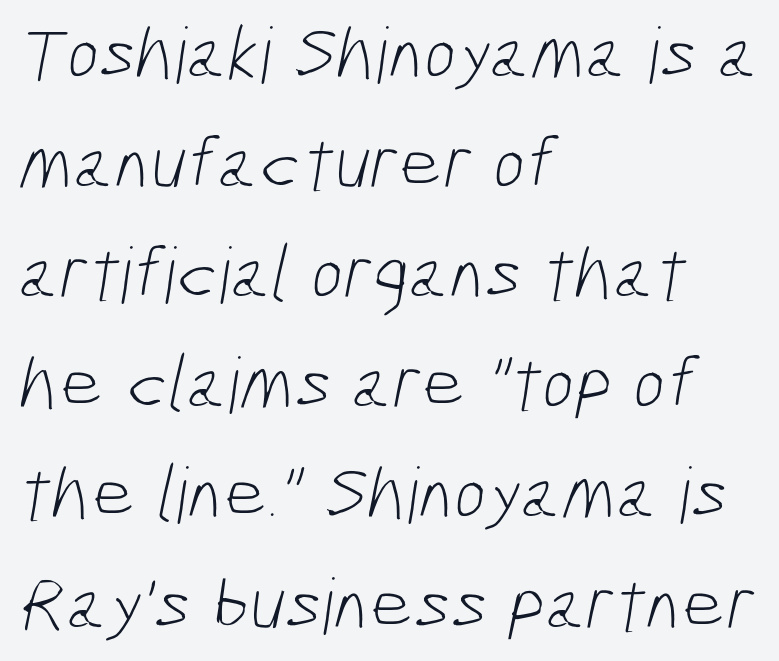
The image shows 77 px light, condensed sans-serif type; set left-aligned, normal line spacing (1.43x), normal letter spacing, not underlined; low stroke contrast and a medium x-height.
